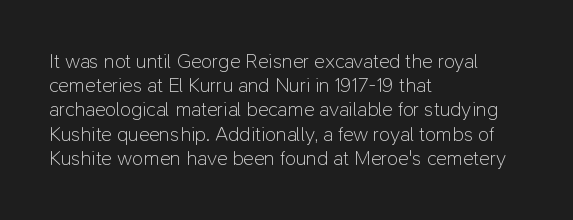
The image shows 20 px text type, upright; set left-aligned, line spacing 1.21x, normal letter spacing, not underlined.
